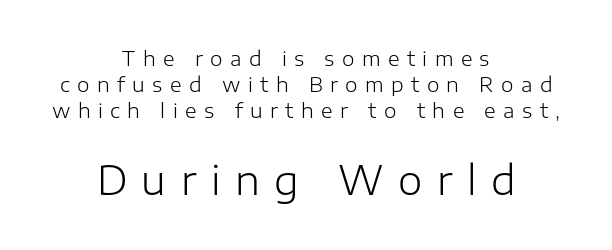
Q: Is the text bold? A: No.
Q: Is the text italic (slanted)? A: No, it is upright.
Q: Is the typeface a serif or a sans-serif typeface? A: Sans-serif.
Q: Is the text underlined? A: No.
Q: How is the paragraph aligned? A: Centered.
Q: Is the spacing between letters normal or unusually wide? A: Unusually wide.
Q: Is the spacing between lines tight, normal or loose? A: Normal.
Q: Which block of text is set in a larger size, the first (top) or the second (bottom)? A: The second (bottom) one.
Q: Width (condensed, normal, or wide)? A: Normal.
Q: Stroke contrast? A: Low.
Q: x-height? A: Medium.
Q: Monospaced? A: No.
